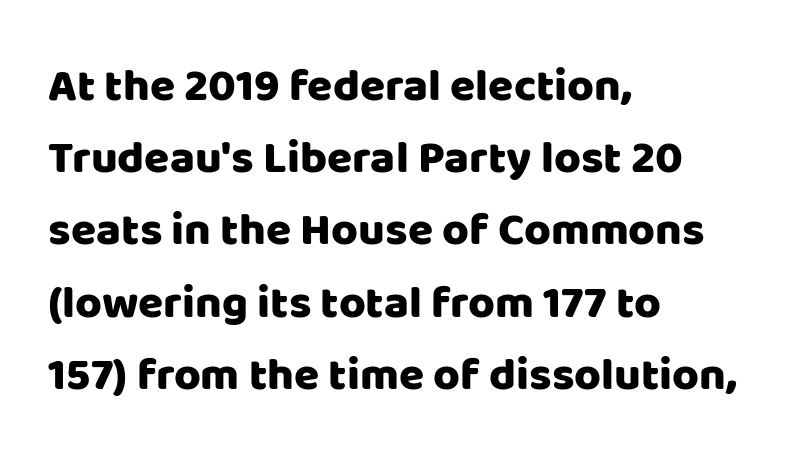
The passage shown is typed in a proportional face where columns would drift. Nobody drew a line under any word here. Students, note that the glyphs here touch the page at normal intervals. The font family rendered here belongs to the sans-serif group.
